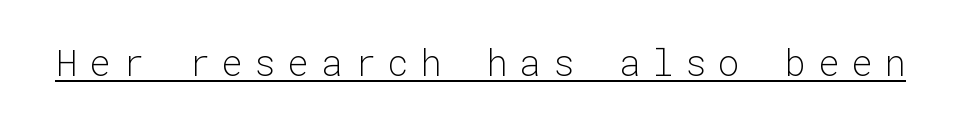
Q: Is the text bold? A: No.
Q: Is the text italic (slanted)? A: No, it is upright.
Q: Is the typeface a serif or a sans-serif typeface? A: Sans-serif.
Q: Is the text underlined? A: Yes.
Q: Is the spacing between letters normal or unusually wide? A: Unusually wide.
Q: Width (condensed, normal, or wide)? A: Normal.
Q: Stroke contrast? A: Low.
Q: x-height? A: Medium.
Q: Monospaced? A: Yes.
